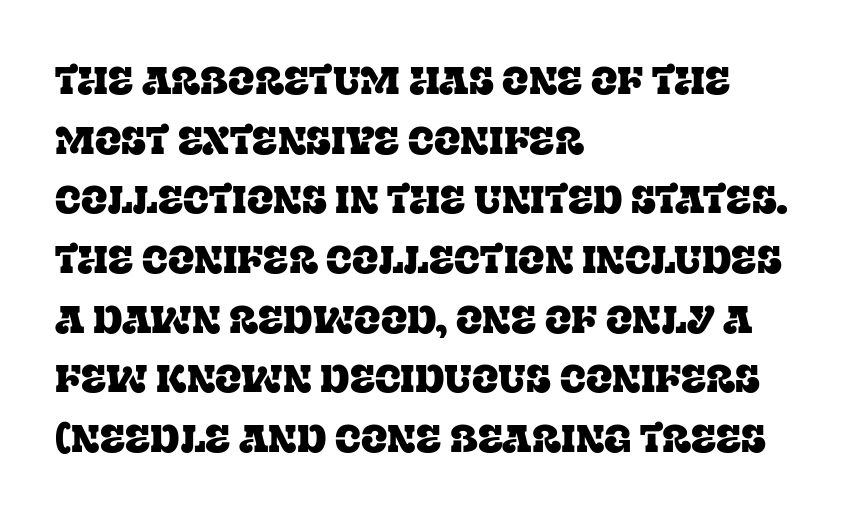
The image shows 39 px serif type, upright; set left-aligned, normal line spacing (1.53x), normal letter spacing, not underlined; low stroke contrast and a large x-height.
